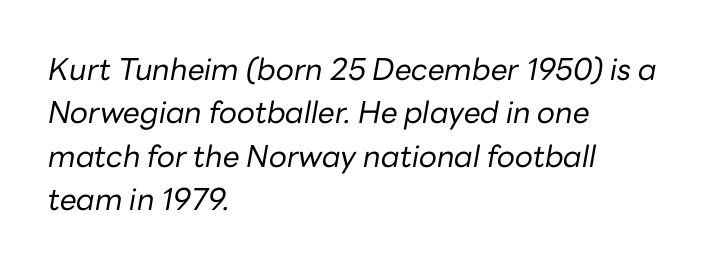
The image shows 30 px regular-weight type, italic (leaning right); set left-aligned, normal line spacing (1.45x), normal letter spacing, not underlined; low stroke contrast and a medium x-height.
